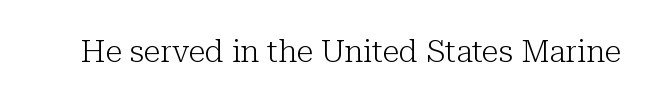
The image shows 31 px light serif type, upright; set normal letter spacing, not underlined; low stroke contrast and a medium x-height.
